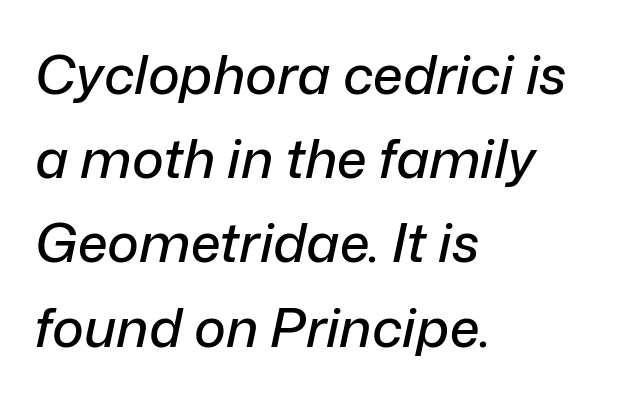
Inter-character spacing is left at the font's built-in metrics. Check under the words: just untouched page. Italic: yes, the glyphs are oblique. Looks like regular typesetting: each glyph gets only the width it needs. Every row of glyphs begins at an identical x-position on the left. Quick note: interline space is typical.
